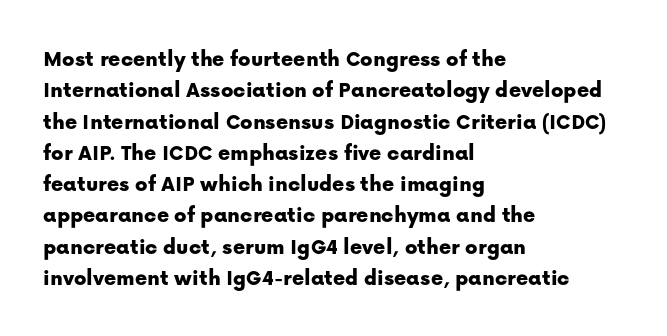
The image shows 23 px text type, upright; set left-aligned, normal line spacing (1.36x), normal letter spacing, not underlined.
